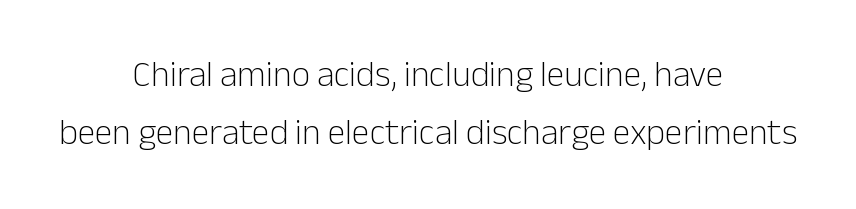
{"serif": "no", "italic": "no", "bold": "no", "weight": "light", "width": "normal", "stroke_contrast": "low", "x_height": "medium", "monospaced": "no", "underline": "no", "align": "center", "line_spacing": "normal", "line_spacing_ratio": 1.62, "letter_spacing": "normal", "letter_spacing_em": 0.0, "glyph_px": 36}
